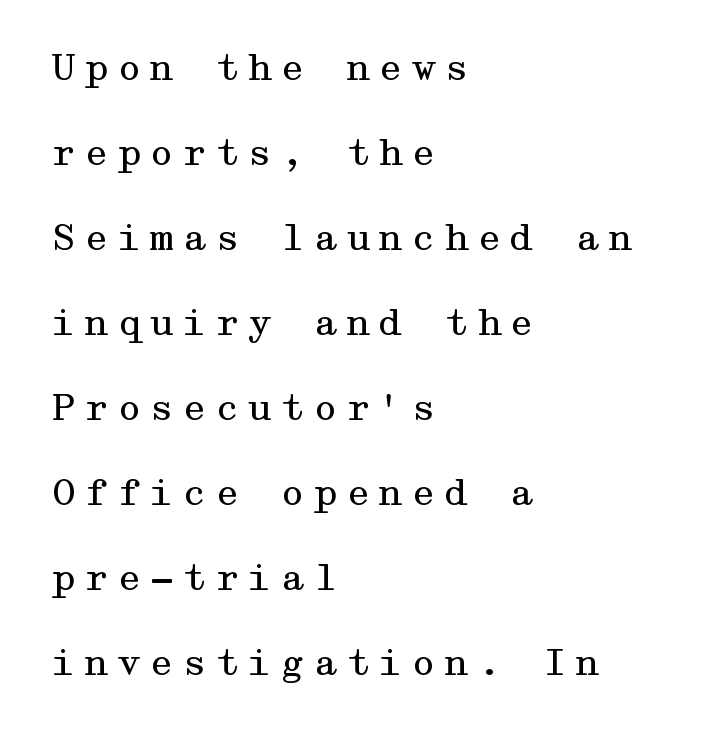
{"serif": "yes", "italic": "no", "bold": "no", "weight": "regular", "width": "wide", "stroke_contrast": "medium", "x_height": "medium", "underline": "no", "align": "left", "line_spacing": "loose", "line_spacing_ratio": 2.36, "letter_spacing": "wide", "letter_spacing_em": 0.21, "glyph_px": 36}
